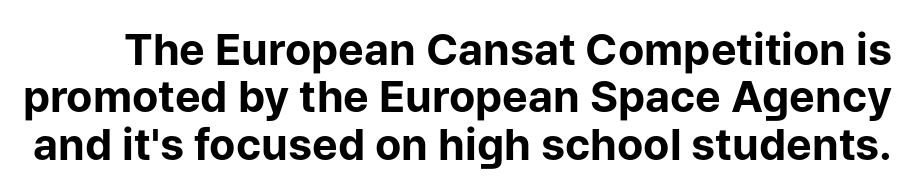
The image shows 43 px bold sans-serif type, upright; set tight line spacing (1.1x), normal letter spacing, not underlined; low stroke contrast and a medium x-height.
